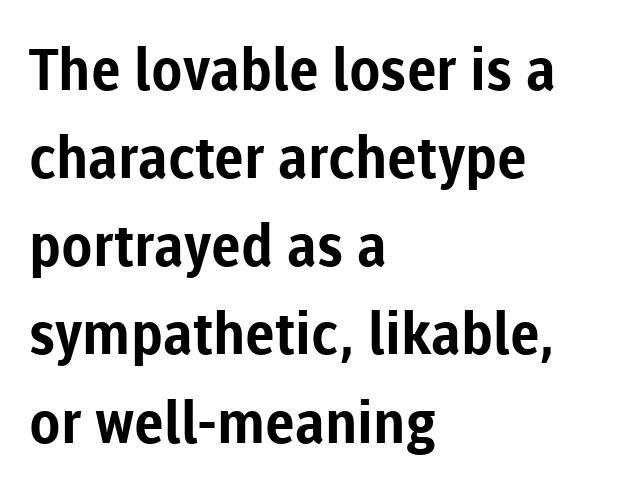
{"serif": "no", "italic": "no", "bold": "yes", "weight": "bold", "width": "normal", "stroke_contrast": "low", "x_height": "medium", "monospaced": "no", "underline": "no", "align": "left", "line_spacing": "normal", "line_spacing_ratio": 1.52, "letter_spacing": "normal", "letter_spacing_em": 0.0, "glyph_px": 58}
